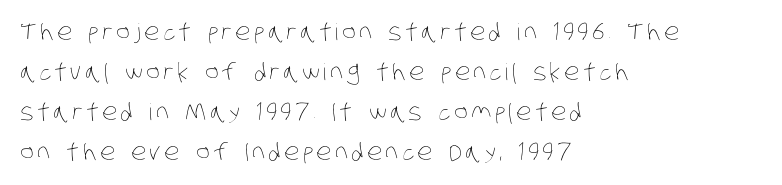
Q: Is the text bold? A: No.
Q: Is the text underlined? A: No.
Q: How is the paragraph aligned? A: Left-aligned.
